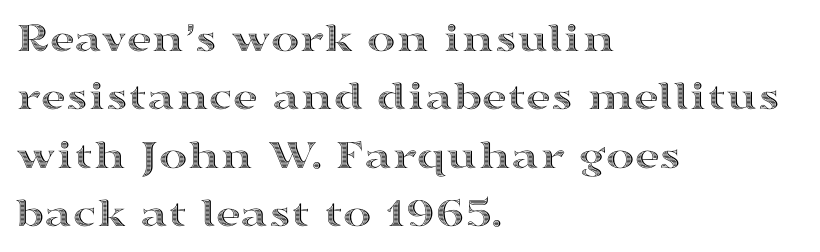
Just letters on the line, the space beneath them empty. The face used here is proportionally spaced, like ordinary book or web type. Horizontal alignment here is leftward, the default for most running prose. In terms of posture, this sample is upright.
